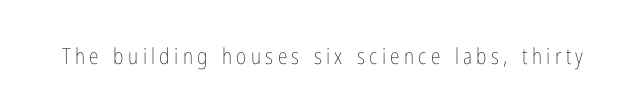
The strokes are not fattened; the text isn't bold. What stands out about the letter spacing? Its width — letters are far apart. Posture: straight, roman, zero tilt. Type without underlining.
